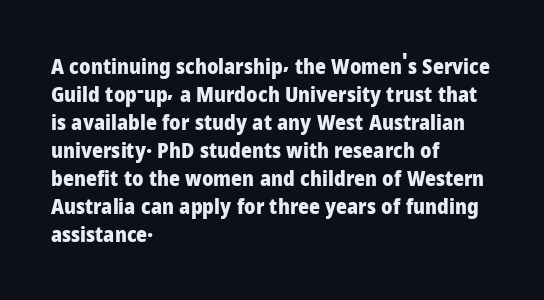
{"italic": "no", "bold": "yes", "underline": "no", "align": "left", "line_spacing": "normal", "line_spacing_ratio": 1.33, "letter_spacing": "normal", "letter_spacing_em": 0.0, "glyph_px": 21}
